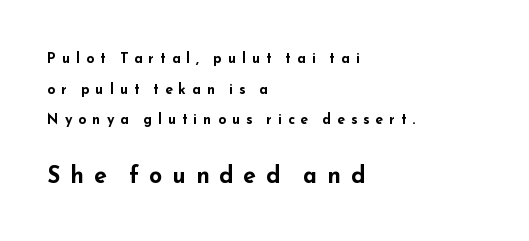
The image shows 23 px bold type, upright; set left-aligned, loose line spacing (2.19x), unusually wide letter spacing (+0.43 em), not underlined; the second (bottom) block is 1.64x larger.
